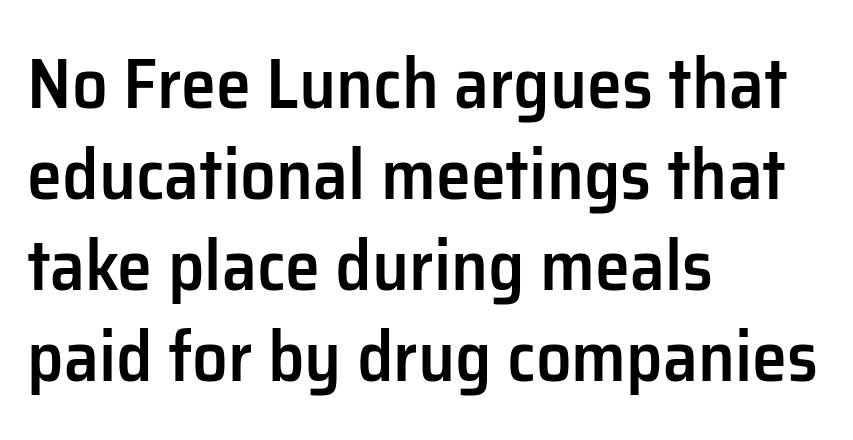
Q: Is the text bold? A: Semi-bold.
Q: Is the text italic (slanted)? A: No, it is upright.
Q: Is the typeface a serif or a sans-serif typeface? A: Sans-serif.
Q: Is the text underlined? A: No.
Q: How is the paragraph aligned? A: Left-aligned.
Q: Is the spacing between letters normal or unusually wide? A: Normal.
Q: Is the spacing between lines tight, normal or loose? A: Normal.
Q: Width (condensed, normal, or wide)? A: Normal.
Q: Stroke contrast? A: Low.
Q: x-height? A: Medium.
Q: Monospaced? A: No.
